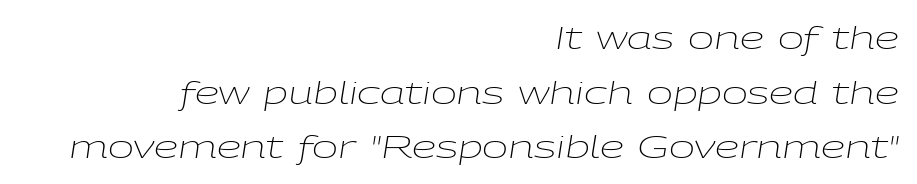
{"italic": "yes", "lean": "right", "slant_degrees": 9, "bold": "no", "weight": "light", "width": "wide", "stroke_contrast": "low", "x_height": "medium", "monospaced": "no", "underline": "no", "align": "right", "line_spacing_ratio": 1.76, "letter_spacing": "normal", "letter_spacing_em": 0.0, "glyph_px": 31}
